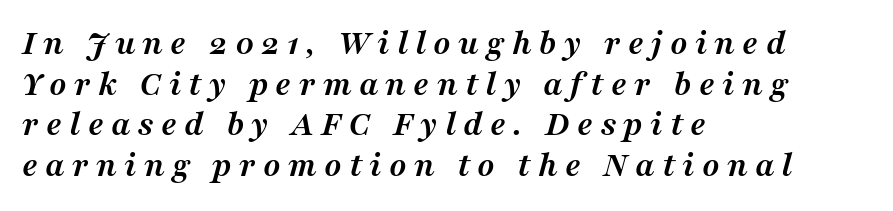
Q: Is the text bold? A: Yes.
Q: Is the text italic (slanted)? A: Yes, it leans right by about 16 degrees.
Q: Is the typeface a serif or a sans-serif typeface? A: Serif.
Q: Is the text underlined? A: No.
Q: How is the paragraph aligned? A: Left-aligned.
Q: Is the spacing between letters normal or unusually wide? A: Unusually wide.
Q: Is the spacing between lines tight, normal or loose? A: Tight.
Q: Width (condensed, normal, or wide)? A: Normal.
Q: Stroke contrast? A: Medium.
Q: x-height? A: Medium.
Q: Monospaced? A: No.
